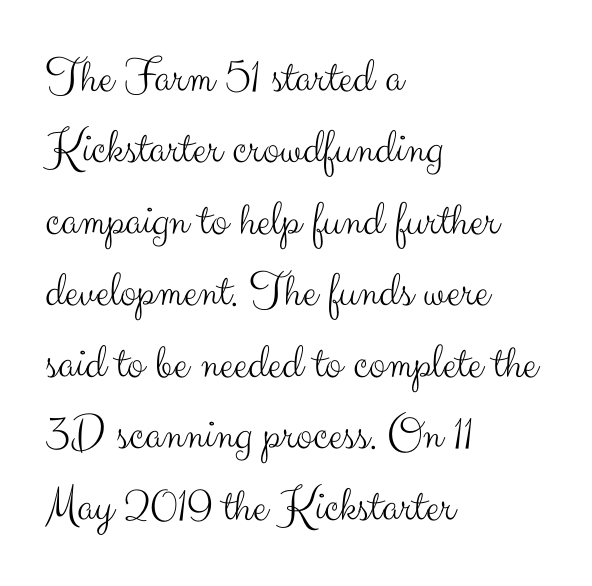
Q: Is the text bold? A: No.
Q: Is the text italic (slanted)? A: Yes.
Q: Is the typeface a serif or a sans-serif typeface? A: Sans-serif.
Q: Is the text underlined? A: No.
Q: How is the paragraph aligned? A: Left-aligned.
Q: Is the spacing between letters normal or unusually wide? A: Normal.
Q: Is the spacing between lines tight, normal or loose? A: Normal.
Q: Width (condensed, normal, or wide)? A: Normal.
Q: Stroke contrast? A: Medium.
Q: x-height? A: Small.
Q: Monospaced? A: No.
